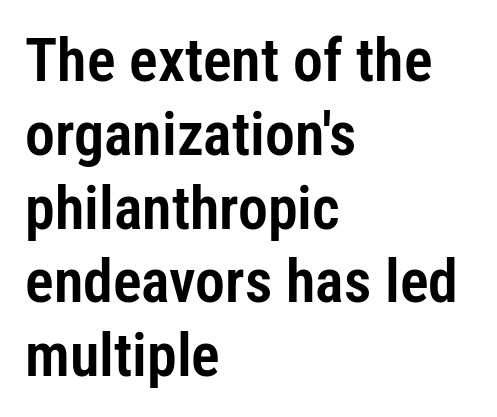
The image shows 60 px condensed sans-serif type, upright; set left-aligned, line spacing 1.23x, normal letter spacing, not underlined; low stroke contrast and a medium x-height.
